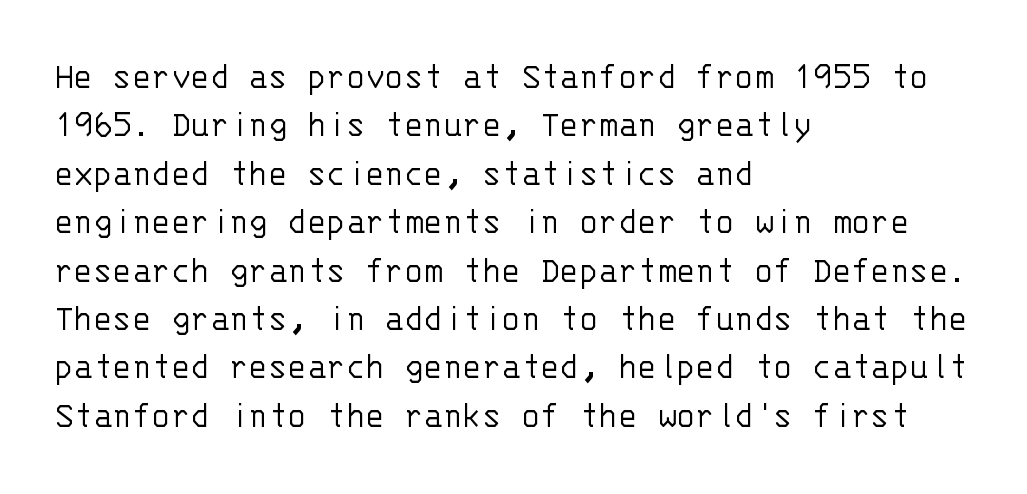
A clean baseline with only descenders dipping below it. This rendering employs a face without finishing strokes, i.e., a sans-serif. This sample is left-justified, so line endings fall wherever the words run out. Note the uniform advance width — an 'i' takes as much space as an 'm'.
